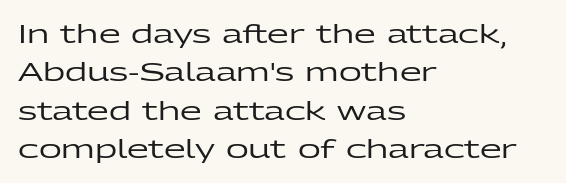
These lines stack with their left ends in a neat column. This is the regular roman posture of the typeface. Leading matches the norm, producing a regular column. No extra tracking has been applied to these lines. Type without underlining.
